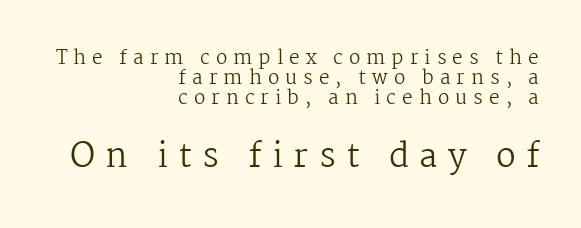
The image shows 33 px regular-weight serif type, upright; set right-aligned, tight line spacing (1.06x), unusually wide letter spacing (+0.32 em), not underlined; the second (bottom) block is 1.74x larger; medium stroke contrast and a medium x-height.
